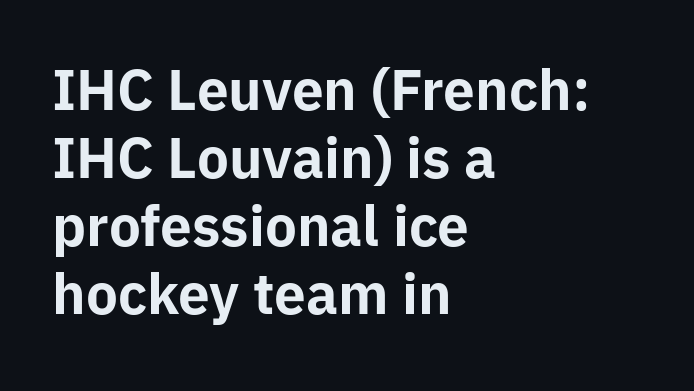
Characters follow at the spacing the type designer built in. Leading: standard. Note the varied advance widths — an 'i' is clearly narrower than an 'm'. Is this a sans? Yes — the strokes have no serifs. Plain, unruled lines of type.
